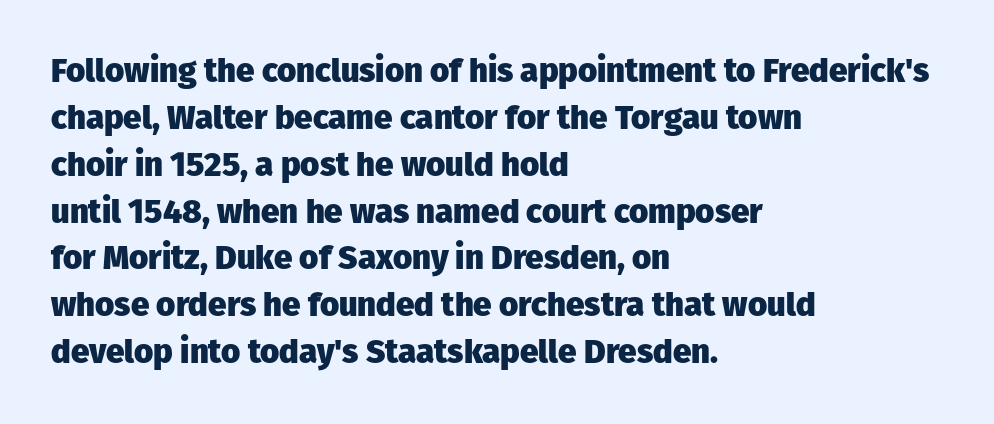
{"serif": "no", "italic": "no", "bold": "yes", "weight": "heavy", "width": "normal", "stroke_contrast": "low", "x_height": "medium", "monospaced": "no", "underline": "no", "align": "left", "line_spacing": "normal", "line_spacing_ratio": 1.42, "letter_spacing": "normal", "letter_spacing_em": 0.0, "glyph_px": 33}
